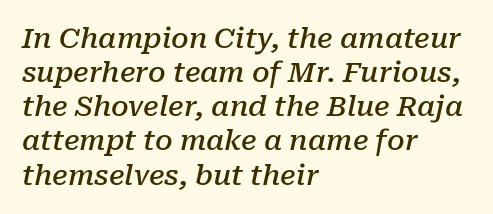
{"serif": "yes", "italic": "yes", "lean": "right", "slant_degrees": 10, "bold": "semi", "weight": "semibold", "width": "normal", "stroke_contrast": "low", "x_height": "medium", "monospaced": "no", "underline": "no", "align": "left", "line_spacing_ratio": 1.22, "letter_spacing": "normal", "letter_spacing_em": 0.0, "glyph_px": 28}
